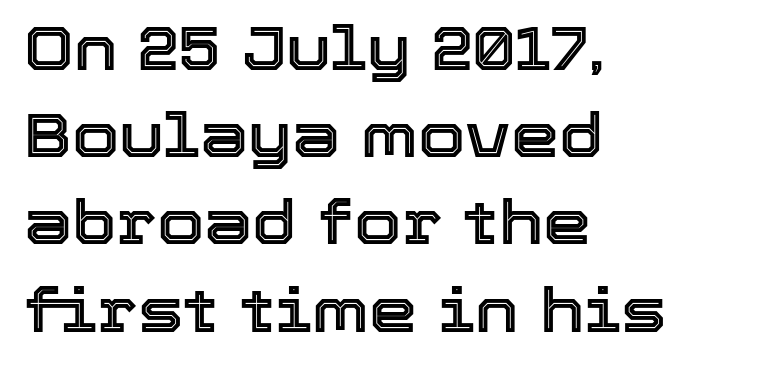
{"italic": "no", "width": "normal", "x_height": "medium", "monospaced": "no", "underline": "no", "align": "left", "line_spacing": "normal", "line_spacing_ratio": 1.43, "letter_spacing": "normal", "letter_spacing_em": 0.0, "glyph_px": 61}
